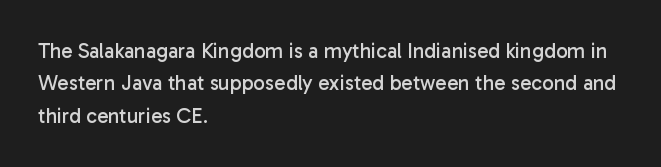
Words float on clear page, feet unadorned. Letters have the restrained weight of plain body copy at most. Horizontal alignment here is leftward, the default for most running prose. Whoever set this chose a conventional vertical rhythm. This sample uses an upright cut, with every glyph sitting square on the baseline.
